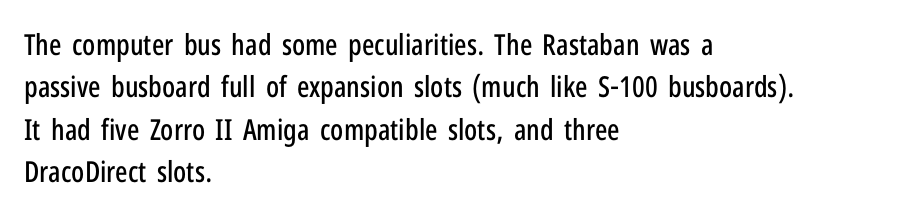
Interline gaps are of average width in this sample. The rendering keeps characters at their native spacing. The setting favours the left margin, as ordinary paragraphs usually do. A typesetter would call this proportional, since set widths differ per character. Nope, not italic — everything's standing straight. Just letters on the line, the space beneath them empty.
